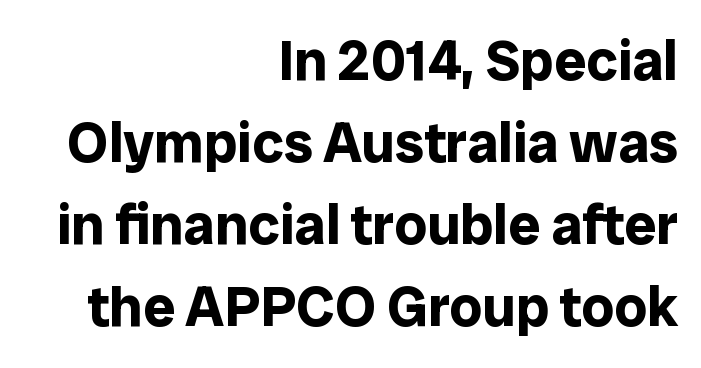
Q: Is the text bold? A: Yes.
Q: Is the text italic (slanted)? A: No, it is upright.
Q: Is the typeface a serif or a sans-serif typeface? A: Sans-serif.
Q: Is the text underlined? A: No.
Q: How is the paragraph aligned? A: Right-aligned.
Q: Is the spacing between letters normal or unusually wide? A: Normal.
Q: Is the spacing between lines tight, normal or loose? A: Normal.
Q: Width (condensed, normal, or wide)? A: Normal.
Q: Stroke contrast? A: Low.
Q: x-height? A: Medium.
Q: Monospaced? A: No.
